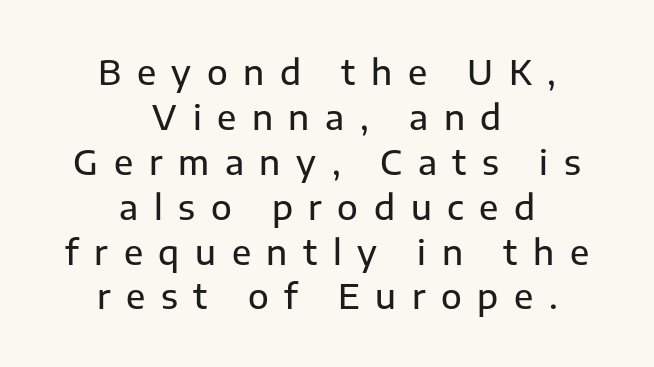
Q: Is the text italic (slanted)? A: No, it is upright.
Q: Is the typeface a serif or a sans-serif typeface? A: Sans-serif.
Q: Is the text underlined? A: No.
Q: How is the paragraph aligned? A: Centered.
Q: Is the spacing between letters normal or unusually wide? A: Unusually wide.
Q: Is the spacing between lines tight, normal or loose? A: Normal.
Q: Width (condensed, normal, or wide)? A: Normal.
Q: Stroke contrast? A: Low.
Q: x-height? A: Medium.
Q: Monospaced? A: No.
